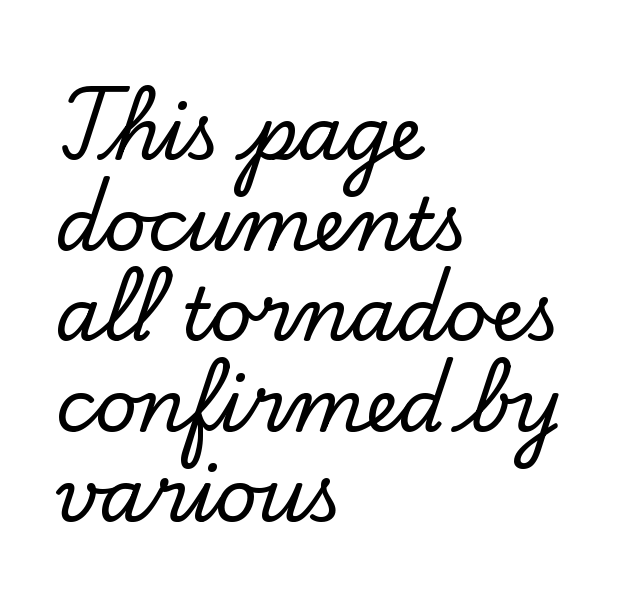
The image shows 73 px serif type; set left-aligned, line spacing 1.24x, normal letter spacing, not underlined; low stroke contrast and a small x-height.
